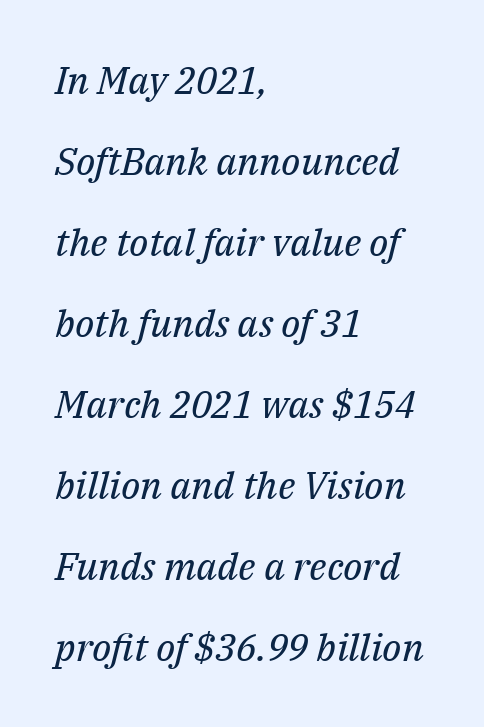
Q: Is the text bold? A: No.
Q: Is the text italic (slanted)? A: Yes, it leans right by about 14 degrees.
Q: Is the typeface a serif or a sans-serif typeface? A: Serif.
Q: Is the text underlined? A: No.
Q: How is the paragraph aligned? A: Left-aligned.
Q: Is the spacing between letters normal or unusually wide? A: Normal.
Q: Is the spacing between lines tight, normal or loose? A: Loose.
Q: Width (condensed, normal, or wide)? A: Normal.
Q: Stroke contrast? A: Medium.
Q: x-height? A: Medium.
Q: Monospaced? A: No.
